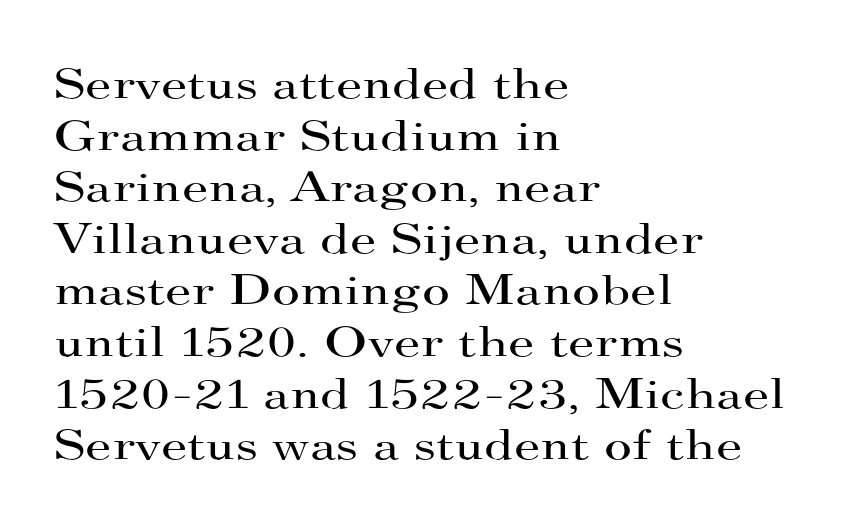
{"serif": "yes", "italic": "no", "bold": "no", "weight": "regular", "width": "wide", "stroke_contrast": "high", "x_height": "small", "monospaced": "no", "underline": "no", "align": "left", "line_spacing_ratio": 1.2, "letter_spacing": "normal", "letter_spacing_em": 0.0, "glyph_px": 43}
